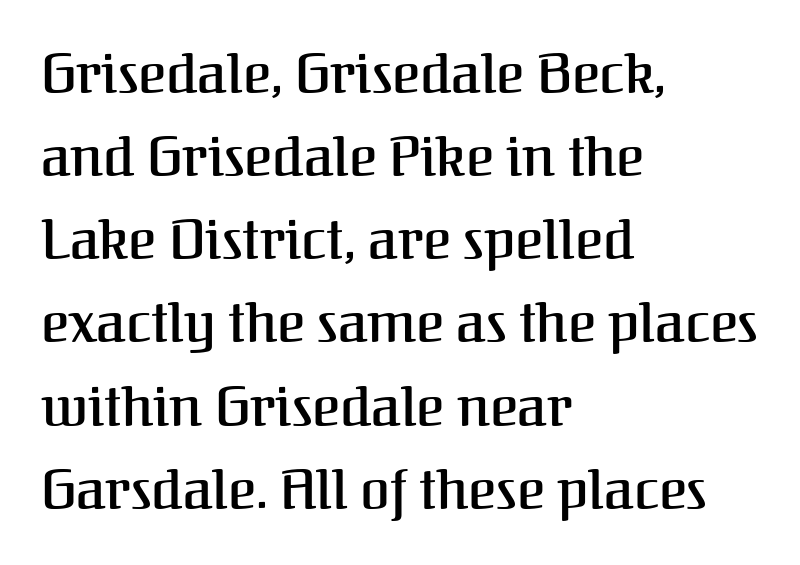
Q: Is the text bold? A: Semi-bold.
Q: Is the text italic (slanted)? A: No, it is upright.
Q: Is the typeface a serif or a sans-serif typeface? A: Serif.
Q: Is the text underlined? A: No.
Q: How is the paragraph aligned? A: Left-aligned.
Q: Is the spacing between letters normal or unusually wide? A: Normal.
Q: Is the spacing between lines tight, normal or loose? A: Normal.
Q: Width (condensed, normal, or wide)? A: Normal.
Q: Stroke contrast? A: Medium.
Q: x-height? A: Medium.
Q: Monospaced? A: No.
